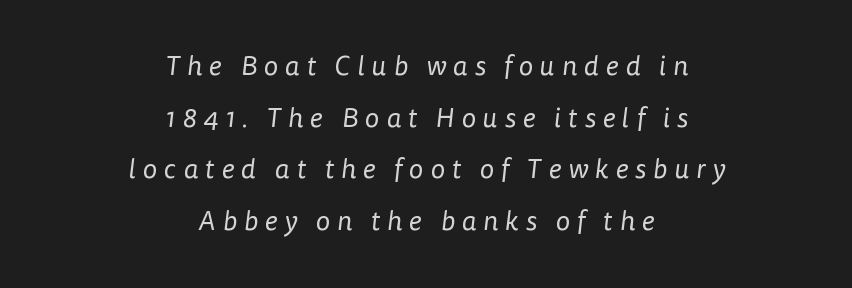
Q: Is the text bold? A: No.
Q: Is the text underlined? A: No.
Q: How is the paragraph aligned? A: Centered.
Q: Is the spacing between letters normal or unusually wide? A: Unusually wide.
Q: Is the spacing between lines tight, normal or loose? A: Loose.
